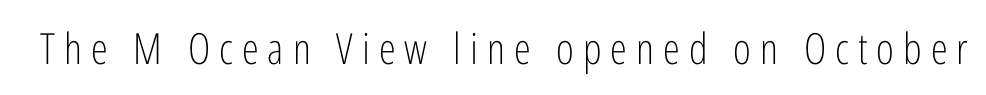
{"serif": "no", "italic": "no", "bold": "no", "weight": "light", "width": "condensed", "stroke_contrast": "low", "x_height": "medium", "monospaced": "no", "underline": "no", "letter_spacing": "wide", "letter_spacing_em": 0.21, "glyph_px": 43}
